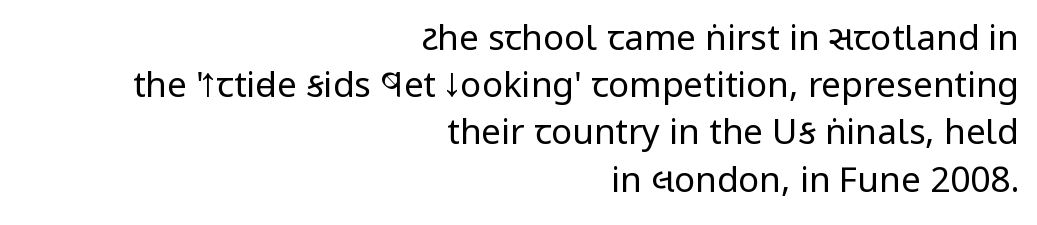
{"serif": "no", "italic": "no", "bold": "no", "weight": "regular", "width": "condensed", "stroke_contrast": "low", "x_height": "large", "monospaced": "no", "underline": "no", "align": "right", "line_spacing": "normal", "line_spacing_ratio": 1.35, "letter_spacing": "normal", "letter_spacing_em": 0.0, "glyph_px": 35}
